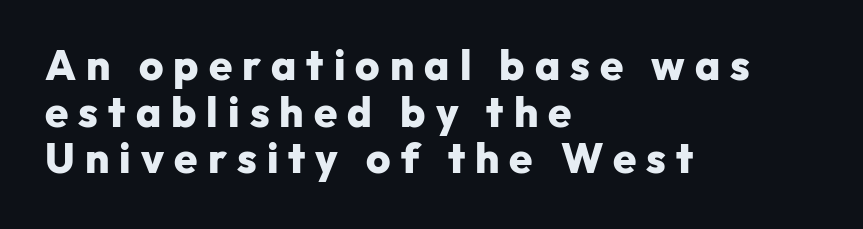
Q: Is the text bold? A: Yes.
Q: Is the text italic (slanted)? A: No, it is upright.
Q: Is the typeface a serif or a sans-serif typeface? A: Sans-serif.
Q: Is the text underlined? A: No.
Q: How is the paragraph aligned? A: Left-aligned.
Q: Is the spacing between letters normal or unusually wide? A: Unusually wide.
Q: Is the spacing between lines tight, normal or loose? A: Tight.
Q: Width (condensed, normal, or wide)? A: Normal.
Q: Stroke contrast? A: Low.
Q: x-height? A: Medium.
Q: Monospaced? A: No.
